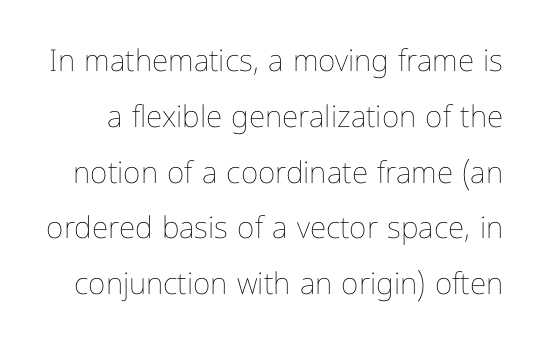
Q: Is the text bold? A: No.
Q: Is the text italic (slanted)? A: No, it is upright.
Q: Is the text underlined? A: No.
Q: Is the spacing between letters normal or unusually wide? A: Normal.
Q: Width (condensed, normal, or wide)? A: Condensed.
Q: Stroke contrast? A: Low.
Q: x-height? A: Medium.
Q: Monospaced? A: No.
